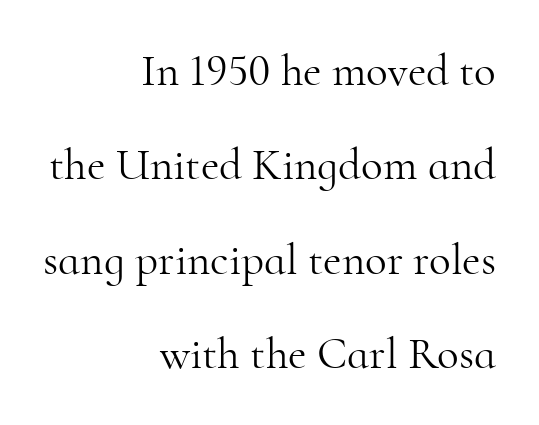
The image shows 45 px light serif type, upright; set right-aligned, loose line spacing (2.1x), normal letter spacing, not underlined; high stroke contrast and a small x-height.
